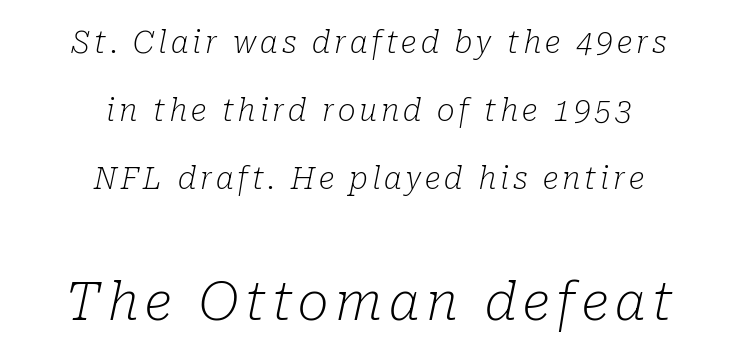
{"serif": "yes", "italic": "yes", "lean": "right", "slant_degrees": 10, "bold": "no", "weight": "light", "width": "normal", "stroke_contrast": "low", "x_height": "medium", "monospaced": "no", "underline": "no", "align": "center", "line_spacing": "loose", "line_spacing_ratio": 2.27, "larger_block": "second", "size_ratio": 1.73, "glyph_px": 52}
